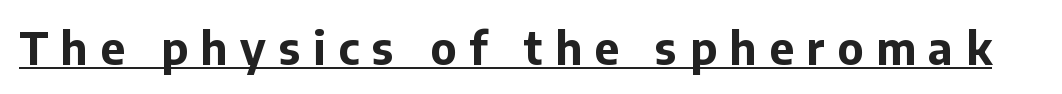
The image shows 44 px bold sans-serif type, upright; set unusually wide letter spacing (+0.29 em), underlined; low stroke contrast and a medium x-height.
